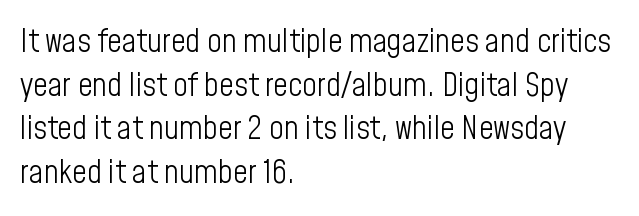
The image shows 32 px light, condensed sans-serif type, upright; set left-aligned, normal line spacing (1.36x), normal letter spacing, not underlined; low stroke contrast and a medium x-height.
